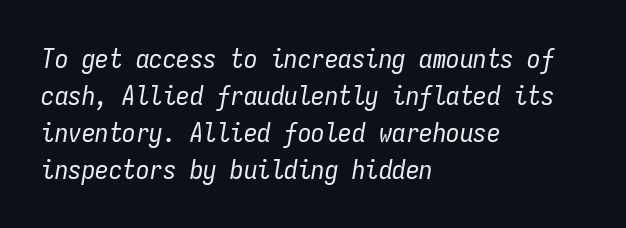
The rag falls on the right side of this text block. What stands out about the letter spacing? Nothing — it is the standard amount. Yep, that's italic — everything's leaning. The characters are drawn with everyday or finer stroke widths. Is there much room between lines? A standard amount, neither cramped nor airy.
